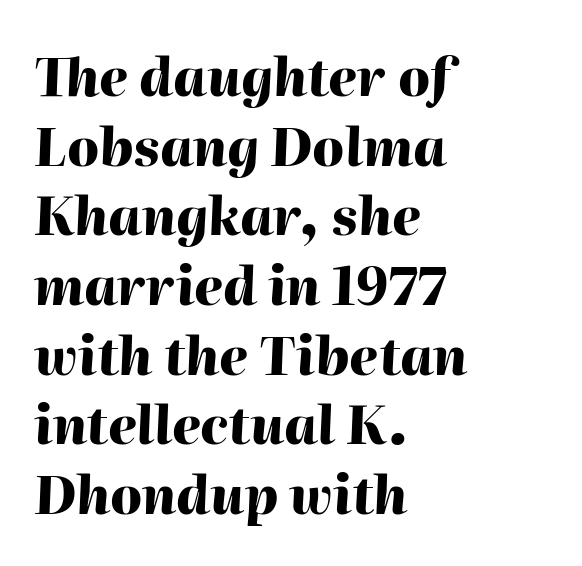
The image shows 52 px heavy type, italic (leaning right); set left-aligned, normal line spacing (1.34x), normal letter spacing, not underlined; high stroke contrast and a medium x-height.
